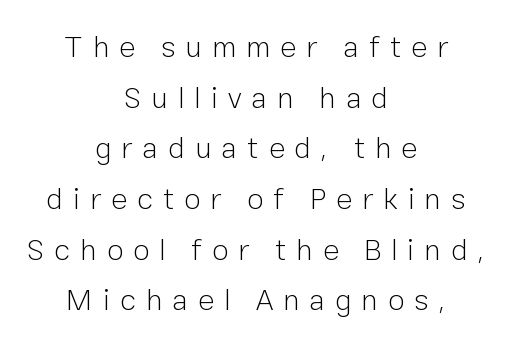
The image shows 30 px light sans-serif type, upright; set centered, normal line spacing (1.69x), unusually wide letter spacing (+0.33 em), not underlined; low stroke contrast and a medium x-height.
